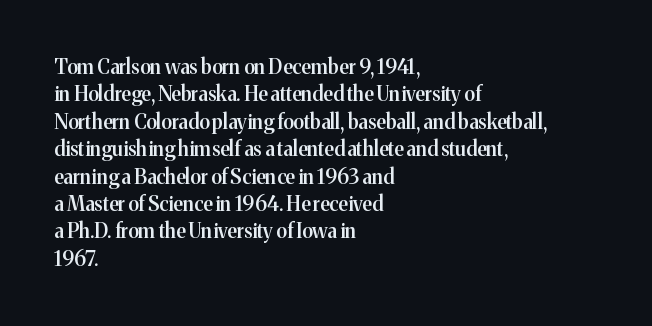
{"italic": "no", "bold": "semi", "underline": "no", "align": "left", "line_spacing": "normal", "line_spacing_ratio": 1.37, "letter_spacing": "normal", "letter_spacing_em": 0.0, "glyph_px": 20}
